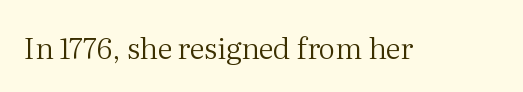
{"serif": "yes", "italic": "no", "bold": "no", "weight": "regular", "width": "normal", "stroke_contrast": "medium", "x_height": "medium", "monospaced": "no", "underline": "no", "letter_spacing": "normal", "letter_spacing_em": 0.0, "glyph_px": 29}
